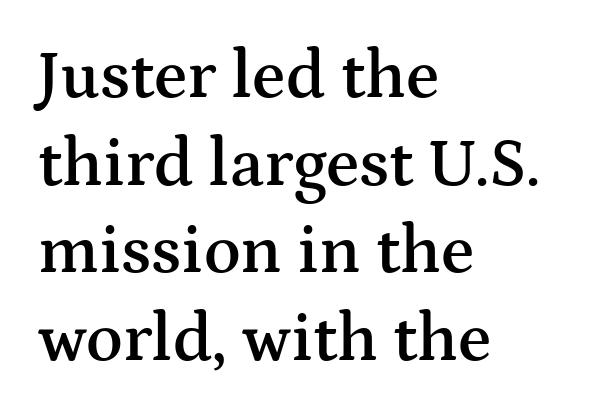
Q: Is the text bold? A: Semi-bold.
Q: Is the text italic (slanted)? A: No, it is upright.
Q: Is the typeface a serif or a sans-serif typeface? A: Serif.
Q: Is the text underlined? A: No.
Q: How is the paragraph aligned? A: Left-aligned.
Q: Is the spacing between letters normal or unusually wide? A: Normal.
Q: Is the spacing between lines tight, normal or loose? A: Normal.
Q: Width (condensed, normal, or wide)? A: Wide.
Q: Stroke contrast? A: Medium.
Q: x-height? A: Medium.
Q: Monospaced? A: No.
